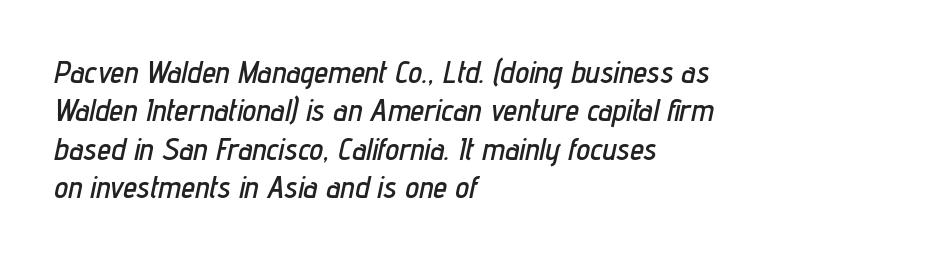
The image shows 31 px condensed type, italic (leaning right); set left-aligned, line spacing 1.24x, normal letter spacing, not underlined; low stroke contrast and a medium x-height.
